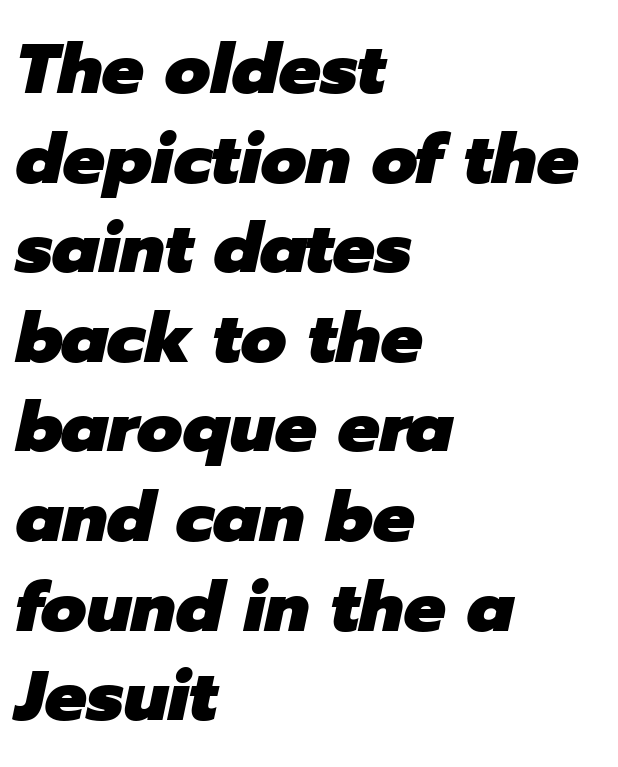
{"italic": "yes", "lean": "right", "slant_degrees": 12, "bold": "yes", "weight": "heavy", "width": "normal", "stroke_contrast": "low", "x_height": "medium", "monospaced": "no", "underline": "no", "align": "left", "line_spacing": "normal", "line_spacing_ratio": 1.28, "letter_spacing": "normal", "letter_spacing_em": 0.0, "glyph_px": 70}
